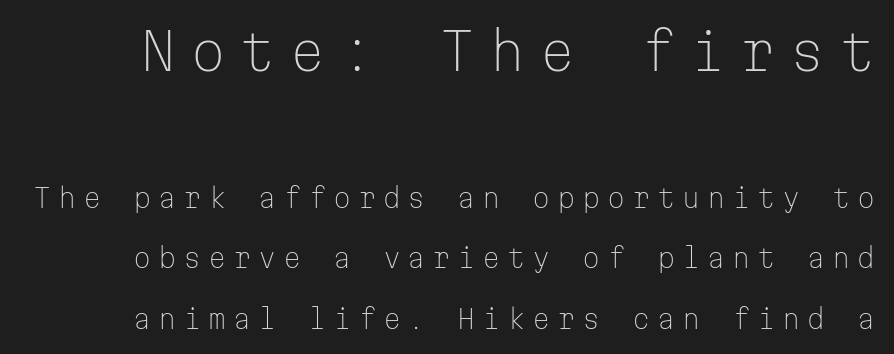
{"serif": "no", "italic": "no", "bold": "no", "weight": "light", "width": "normal", "stroke_contrast": "low", "x_height": "medium", "monospaced": "yes", "underline": "no", "line_spacing": "loose", "line_spacing_ratio": 2.33, "letter_spacing": "wide", "letter_spacing_em": 0.26, "larger_block": "first", "size_ratio": 2.0, "glyph_px": 52}
